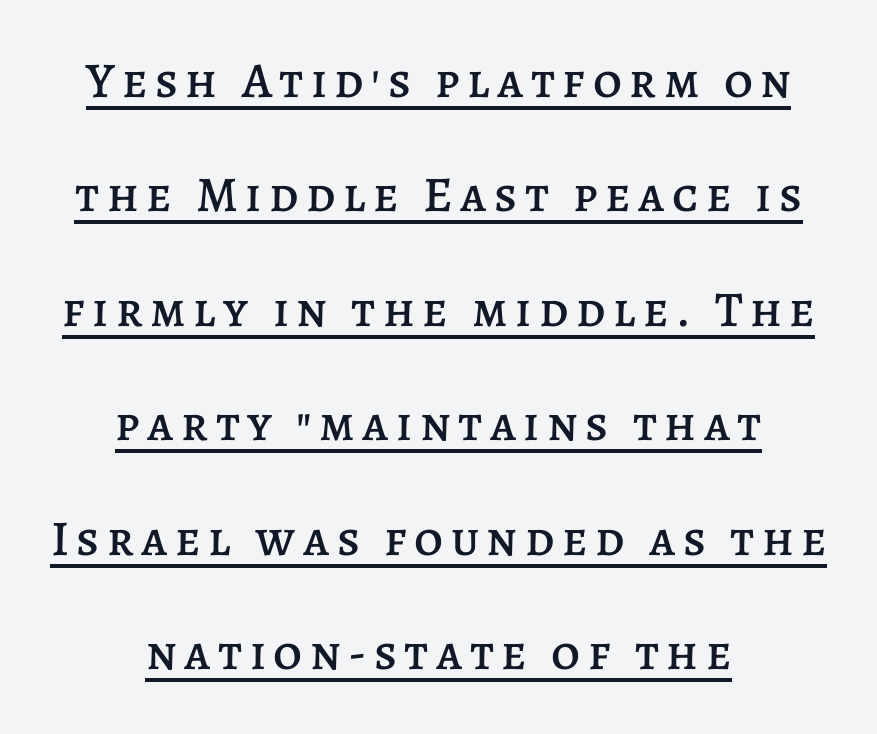
The image shows 50 px text type, upright; set centered, loose line spacing (2.29x), underlined; low stroke contrast and a large x-height.
